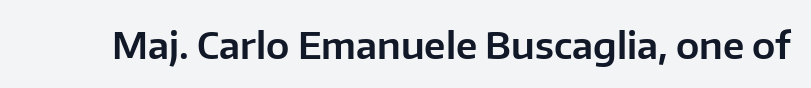
Q: Is the text italic (slanted)? A: No, it is upright.
Q: Is the typeface a serif or a sans-serif typeface? A: Sans-serif.
Q: Is the text underlined? A: No.
Q: Is the spacing between letters normal or unusually wide? A: Normal.
Q: Width (condensed, normal, or wide)? A: Normal.
Q: Stroke contrast? A: Low.
Q: x-height? A: Medium.
Q: Monospaced? A: No.
